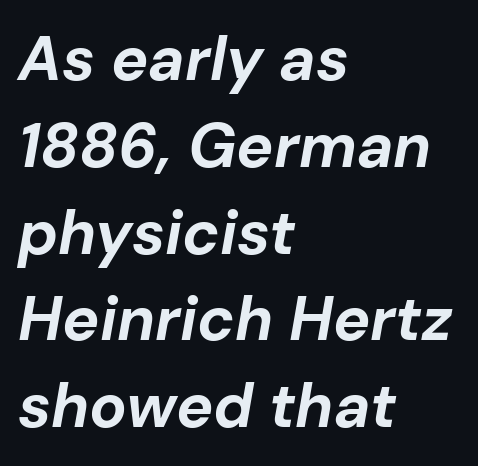
Notice how thick the strokes are: this is what a full bold looks like. One-word summary of the alignment: left. These lines keep a tight, regular rhythm from letter to letter. Anything drawn beneath the words? Only blank space. The axis of the letterforms is tilted away from vertical.
